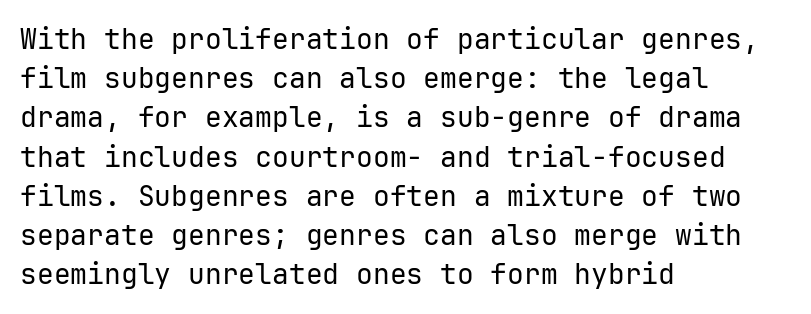
The image shows 28 px regular-weight sans-serif type, upright, monospaced; set left-aligned, normal line spacing (1.4x), normal letter spacing, not underlined; low stroke contrast and a medium x-height.
